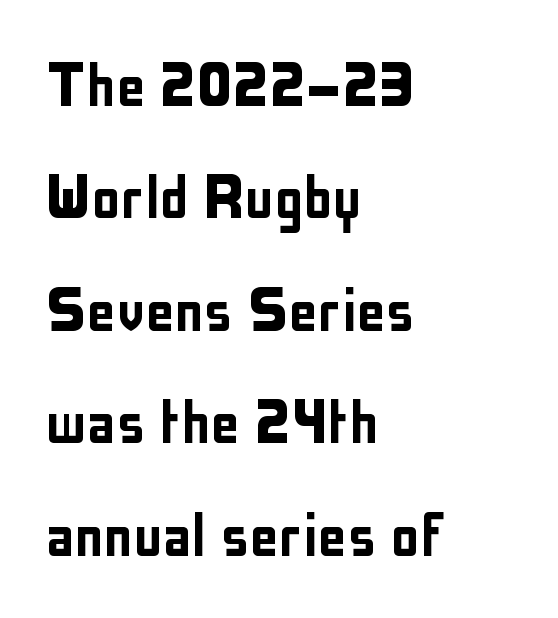
Do the letters lean? They stand straight. How would I describe the line gaps? Plain and ordinary. The letterforms sit shoulder to shoulder at normal distance. Anything drawn beneath the words? Only blank space. Spacing verdict: proportional, widths tailored to each character.
